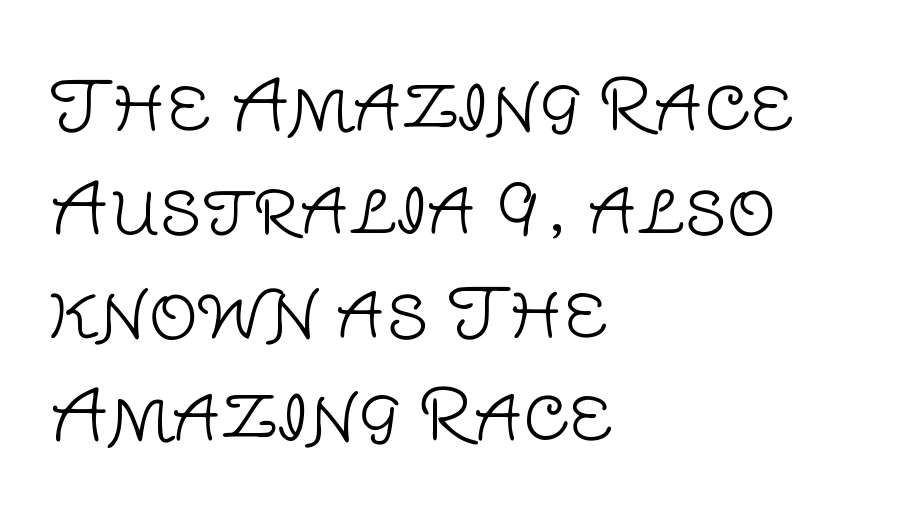
{"serif": "no", "bold": "no", "weight": "light", "width": "normal", "stroke_contrast": "low", "x_height": "large", "monospaced": "no", "underline": "no", "align": "left", "line_spacing": "normal", "line_spacing_ratio": 1.5, "letter_spacing": "normal", "letter_spacing_em": 0.0, "glyph_px": 69}
